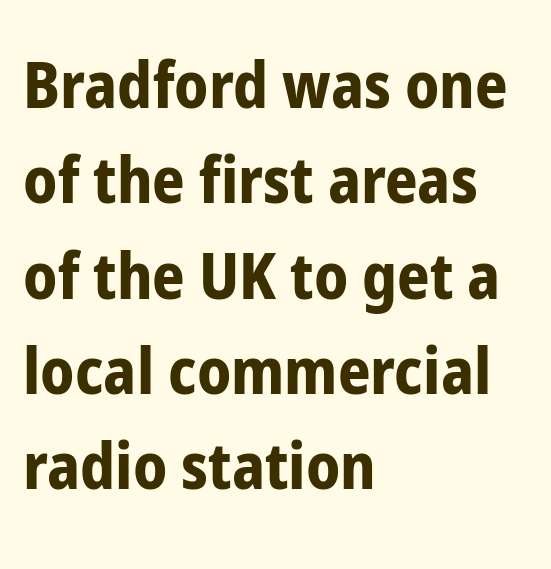
{"serif": "no", "italic": "no", "bold": "yes", "weight": "bold", "width": "condensed", "stroke_contrast": "low", "x_height": "medium", "monospaced": "no", "underline": "no", "align": "left", "line_spacing": "normal", "line_spacing_ratio": 1.49, "letter_spacing": "normal", "letter_spacing_em": 0.0, "glyph_px": 64}
